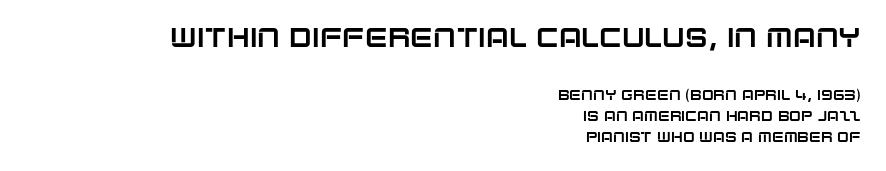
Q: Is the text italic (slanted)? A: No, it is upright.
Q: Is the text underlined? A: No.
Q: How is the paragraph aligned? A: Right-aligned.
Q: Is the spacing between letters normal or unusually wide? A: Normal.
Q: Is the spacing between lines tight, normal or loose? A: Normal.
Q: Which block of text is set in a larger size, the first (top) or the second (bottom)? A: The first (top) one.
